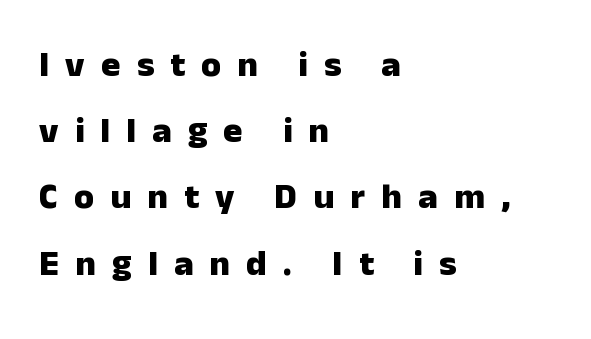
Character widths vary here, with narrow letters taking less room than wide ones. Note: no serifs on the glyphs. The glyphs are unaccompanied by any horizontal stroke below them. All the whitespace from short lines collects on the right.
